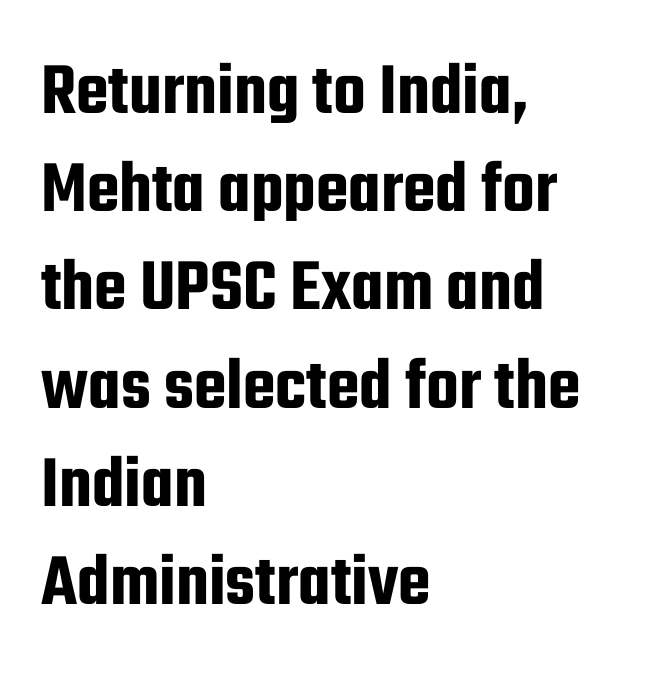
Q: Is the text italic (slanted)? A: No, it is upright.
Q: Is the typeface a serif or a sans-serif typeface? A: Sans-serif.
Q: Is the text underlined? A: No.
Q: How is the paragraph aligned? A: Left-aligned.
Q: Is the spacing between letters normal or unusually wide? A: Normal.
Q: Is the spacing between lines tight, normal or loose? A: Normal.
Q: Width (condensed, normal, or wide)? A: Condensed.
Q: Stroke contrast? A: Low.
Q: x-height? A: Medium.
Q: Monospaced? A: No.
